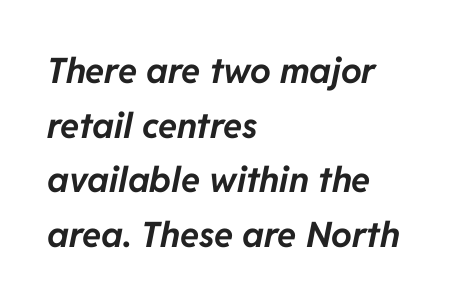
Italic: yes, the glyphs are oblique. The rendering anchors every line to the left-hand side. Heavy, bold letterforms. Spacing between characters is what you'd get straight out of the box.
